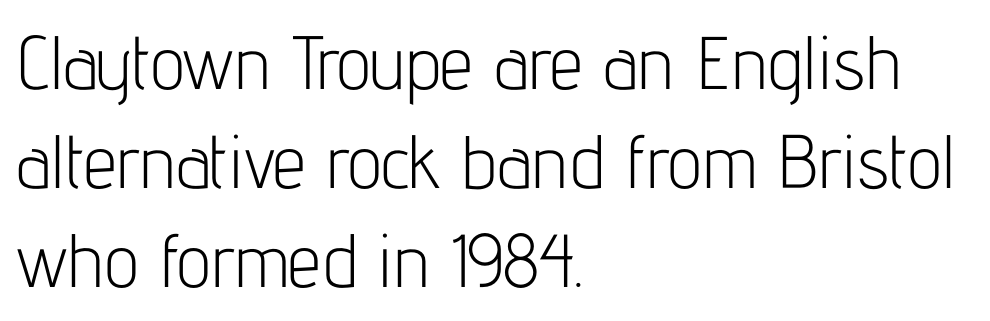
{"serif": "no", "italic": "no", "bold": "no", "weight": "light", "width": "condensed", "stroke_contrast": "low", "x_height": "medium", "monospaced": "no", "underline": "no", "align": "left", "line_spacing": "normal", "line_spacing_ratio": 1.32, "letter_spacing": "normal", "letter_spacing_em": 0.0, "glyph_px": 75}
